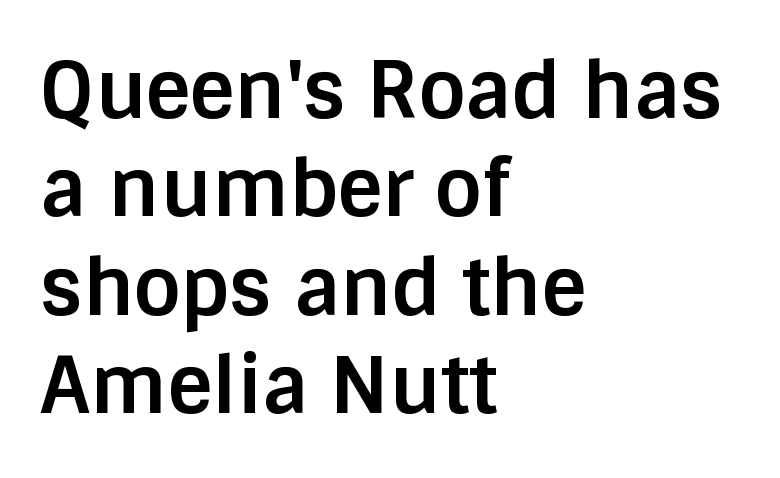
Q: Is the text bold? A: Yes.
Q: Is the text italic (slanted)? A: No, it is upright.
Q: Is the typeface a serif or a sans-serif typeface? A: Sans-serif.
Q: Is the text underlined? A: No.
Q: How is the paragraph aligned? A: Left-aligned.
Q: Is the spacing between letters normal or unusually wide? A: Normal.
Q: Is the spacing between lines tight, normal or loose? A: Normal.
Q: Width (condensed, normal, or wide)? A: Normal.
Q: Stroke contrast? A: Low.
Q: x-height? A: Large.
Q: Monospaced? A: No.
